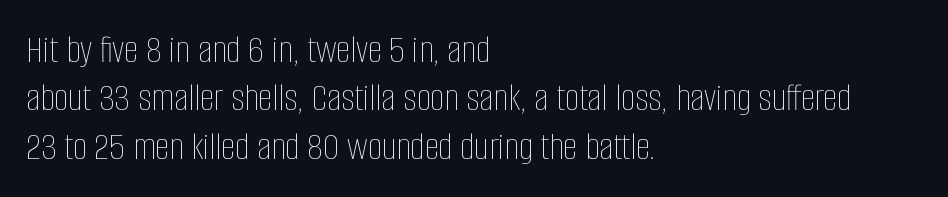
Q: Is the text bold? A: No.
Q: Is the text italic (slanted)? A: No, it is upright.
Q: Is the text underlined? A: No.
Q: How is the paragraph aligned? A: Left-aligned.
Q: Is the spacing between letters normal or unusually wide? A: Normal.
Q: Width (condensed, normal, or wide)? A: Condensed.
Q: Stroke contrast? A: Low.
Q: x-height? A: Large.
Q: Monospaced? A: No.
